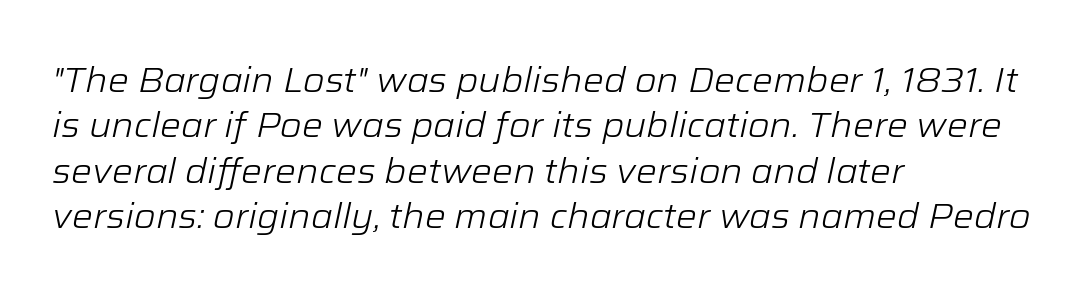
{"italic": "yes", "lean": "right", "slant_degrees": 12, "bold": "no", "weight": "light", "width": "normal", "stroke_contrast": "low", "x_height": "medium", "monospaced": "no", "underline": "no", "align": "left", "line_spacing": "normal", "line_spacing_ratio": 1.3, "letter_spacing": "normal", "letter_spacing_em": 0.0, "glyph_px": 35}
